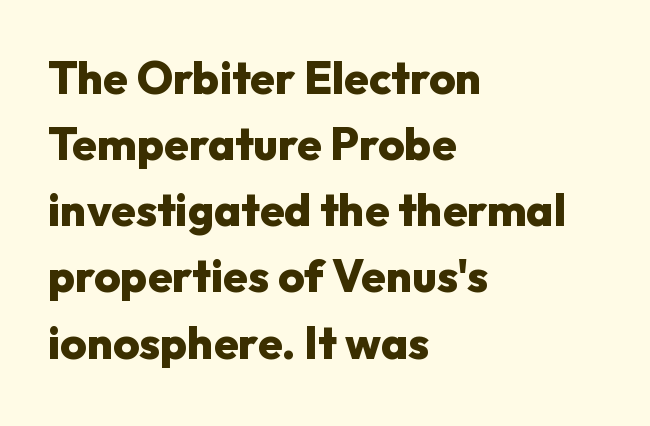
{"serif": "no", "italic": "no", "bold": "yes", "weight": "heavy", "width": "normal", "stroke_contrast": "low", "x_height": "medium", "monospaced": "no", "underline": "no", "align": "left", "line_spacing": "normal", "line_spacing_ratio": 1.47, "letter_spacing": "normal", "letter_spacing_em": 0.0, "glyph_px": 45}
